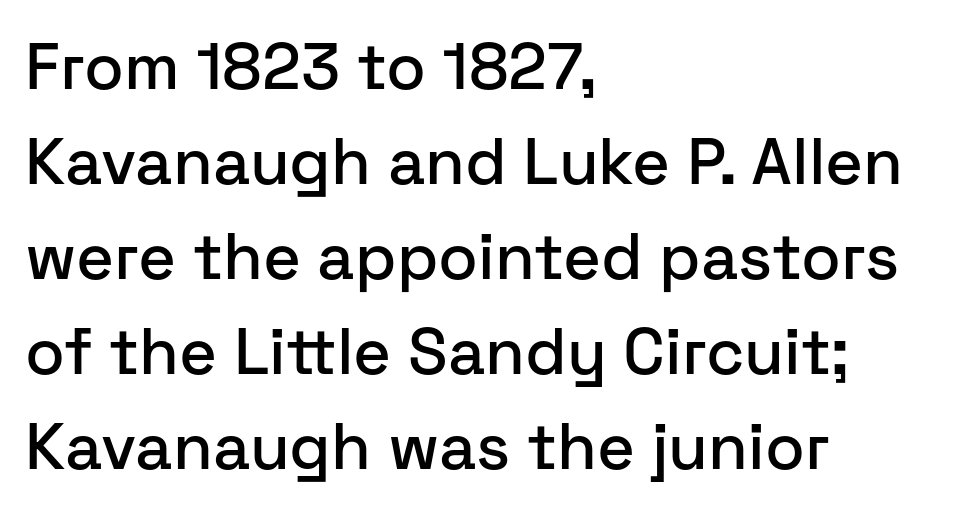
Q: Is the text italic (slanted)? A: No, it is upright.
Q: Is the typeface a serif or a sans-serif typeface? A: Sans-serif.
Q: Is the text underlined? A: No.
Q: How is the paragraph aligned? A: Left-aligned.
Q: Is the spacing between letters normal or unusually wide? A: Normal.
Q: Is the spacing between lines tight, normal or loose? A: Normal.
Q: Width (condensed, normal, or wide)? A: Normal.
Q: Stroke contrast? A: Low.
Q: x-height? A: Medium.
Q: Monospaced? A: No.
